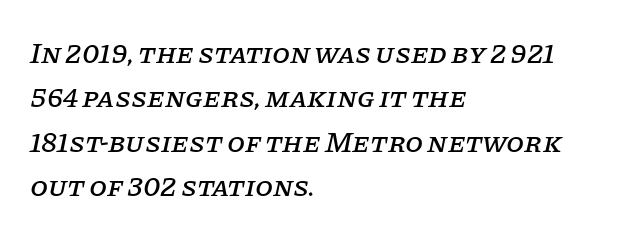
Nobody touched the tracking dial on this one. The face used here has a pronounced slope to its letters. Each line starts at the same left margin while the right side varies. Old-style or modern, the face here clearly has serifs. Underlining? Definitely not there. Compared with typical paragraphs, the rows here are spaced about the same.
